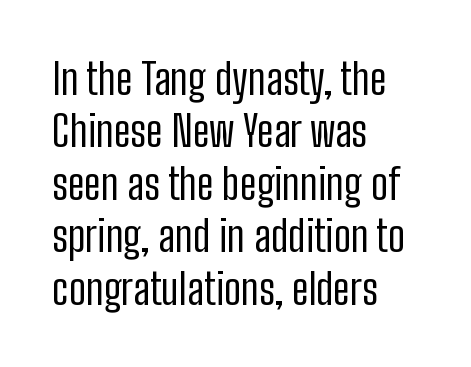
Q: Is the text bold? A: No.
Q: Is the text italic (slanted)? A: No, it is upright.
Q: Is the typeface a serif or a sans-serif typeface? A: Sans-serif.
Q: Is the text underlined? A: No.
Q: How is the paragraph aligned? A: Left-aligned.
Q: Is the spacing between letters normal or unusually wide? A: Normal.
Q: Width (condensed, normal, or wide)? A: Condensed.
Q: Stroke contrast? A: Low.
Q: x-height? A: Medium.
Q: Monospaced? A: No.
